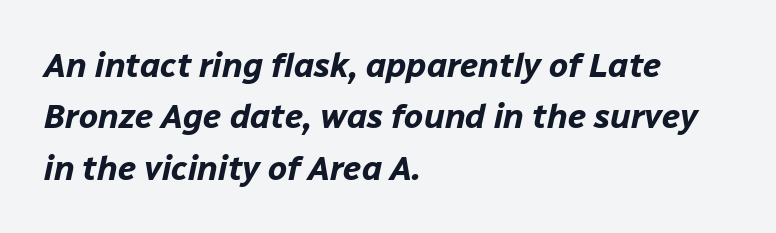
Horizontally, the lines are justified to the leading edge only. This is oblique type, the kind used for emphasis or titles. Note the varied advance widths — an 'i' is clearly narrower than an 'm'. Compared with typical body copy, the letter spacing here is the same. Decoration check: the copy has no underline.
